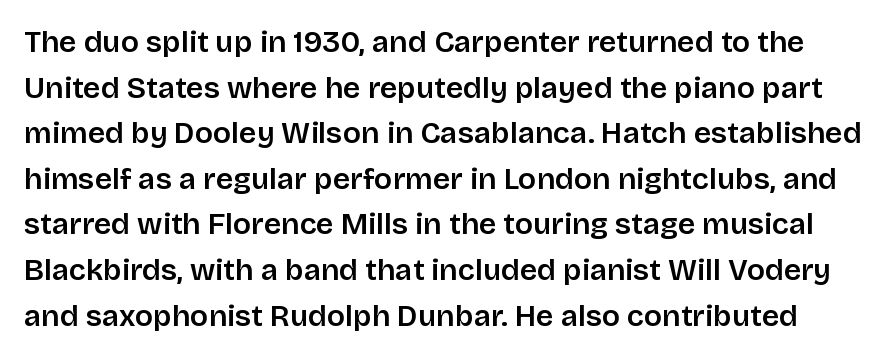
The image shows 30 px semibold sans-serif type, upright; set normal line spacing (1.52x), normal letter spacing, not underlined; low stroke contrast and a large x-height.
